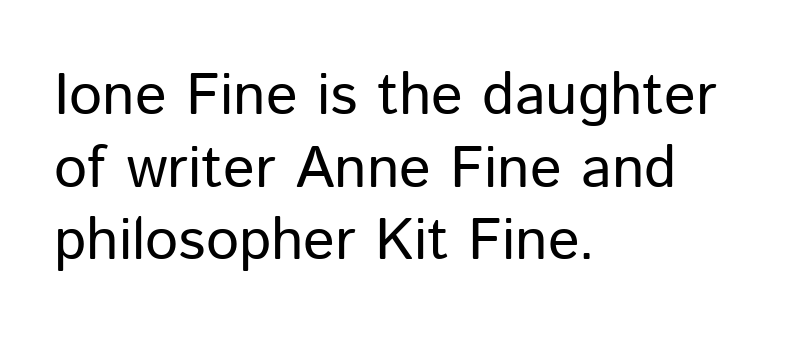
The rendering keeps characters at their native spacing. The rendering uses natural spacing where letterforms have individual widths. Stroke thickness stays within the range of a standard reading face or lighter. Line starts are locked; line ends wander. Quick note: underline off.
